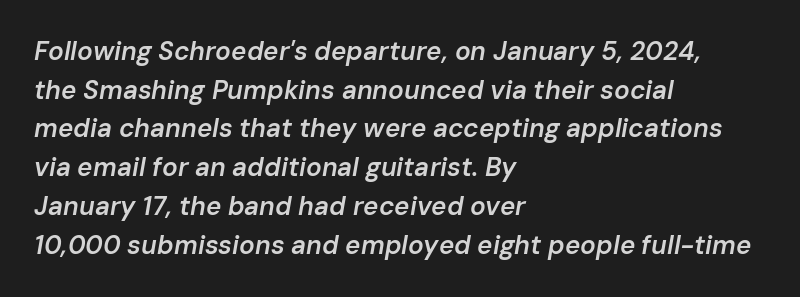
{"italic": "yes", "lean": "right", "slant_degrees": 10, "bold": "semi", "underline": "no", "align": "left", "line_spacing": "normal", "line_spacing_ratio": 1.49, "letter_spacing": "normal", "letter_spacing_em": 0.0, "glyph_px": 26}
